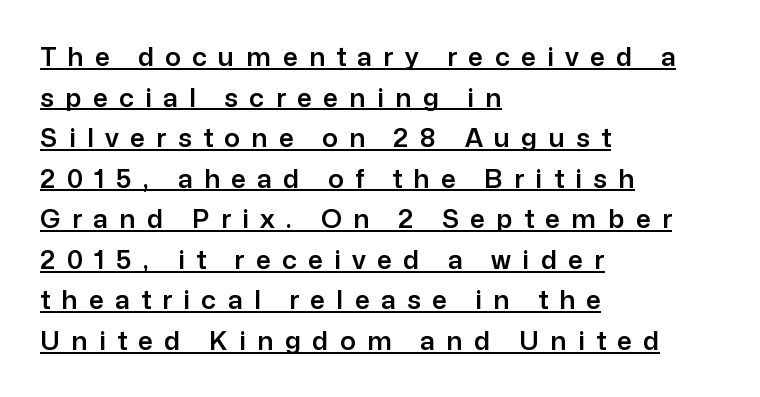
{"italic": "no", "underline": "yes", "align": "left", "line_spacing": "normal", "line_spacing_ratio": 1.56, "letter_spacing": "wide", "letter_spacing_em": 0.44, "glyph_px": 26}
